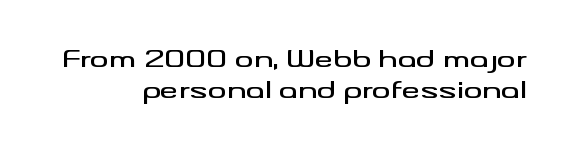
Q: Is the text italic (slanted)? A: No, it is upright.
Q: Is the text underlined? A: No.
Q: How is the paragraph aligned? A: Right-aligned.
Q: Is the spacing between letters normal or unusually wide? A: Normal.
Q: Is the spacing between lines tight, normal or loose? A: Normal.
